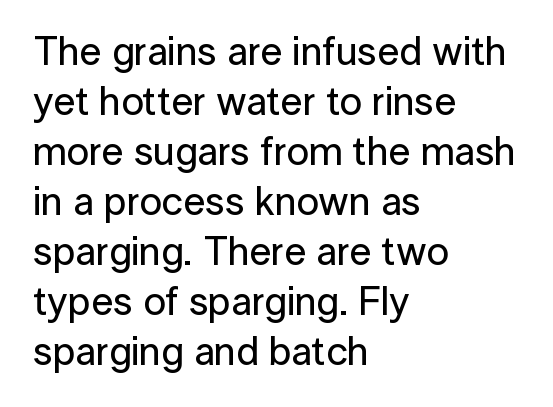
Nope, not italic — everything's standing straight. Where is the straight margin? On the left. Varying glyph widths throughout — classic text-font behaviour. A sans-serif font was chosen for this passage. Baseline-to-baseline distance is the conventional proportion of letter height.
